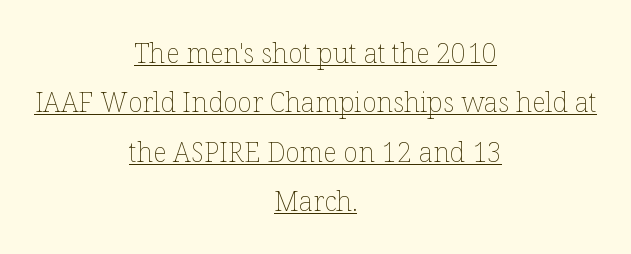
Q: Is the text bold? A: No.
Q: Is the text italic (slanted)? A: No, it is upright.
Q: Is the text underlined? A: Yes.
Q: How is the paragraph aligned? A: Centered.
Q: Is the spacing between letters normal or unusually wide? A: Normal.
